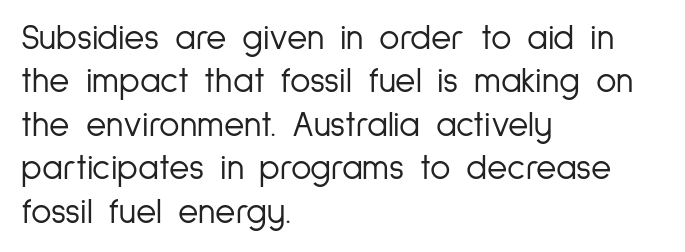
{"serif": "no", "italic": "no", "bold": "no", "weight": "light", "width": "condensed", "stroke_contrast": "low", "x_height": "medium", "monospaced": "no", "underline": "no", "align": "left", "line_spacing_ratio": 1.24, "letter_spacing": "normal", "letter_spacing_em": 0.0, "glyph_px": 35}
